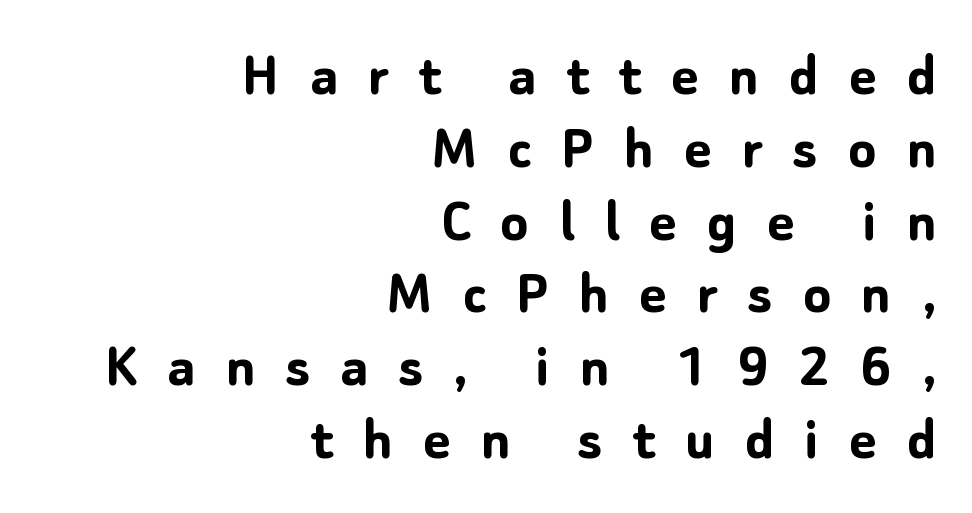
Q: Is the text bold? A: Yes.
Q: Is the text italic (slanted)? A: No, it is upright.
Q: Is the typeface a serif or a sans-serif typeface? A: Sans-serif.
Q: Is the text underlined? A: No.
Q: How is the paragraph aligned? A: Right-aligned.
Q: Is the spacing between letters normal or unusually wide? A: Unusually wide.
Q: Is the spacing between lines tight, normal or loose? A: Tight.
Q: Width (condensed, normal, or wide)? A: Normal.
Q: Stroke contrast? A: Low.
Q: x-height? A: Medium.
Q: Monospaced? A: No.
